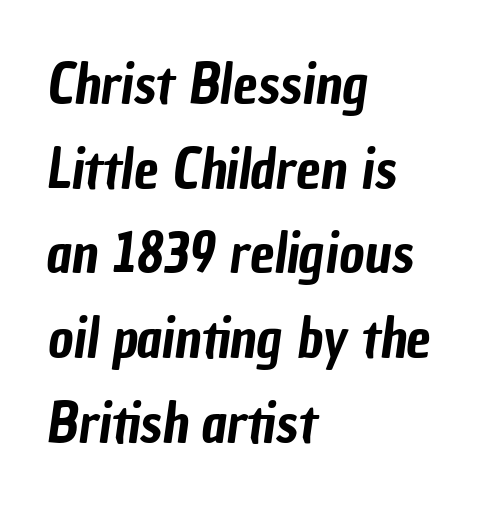
{"serif": "no", "width": "condensed", "stroke_contrast": "low", "x_height": "medium", "monospaced": "no", "underline": "no", "align": "left", "line_spacing": "normal", "line_spacing_ratio": 1.54, "letter_spacing": "normal", "letter_spacing_em": 0.0, "glyph_px": 55}
